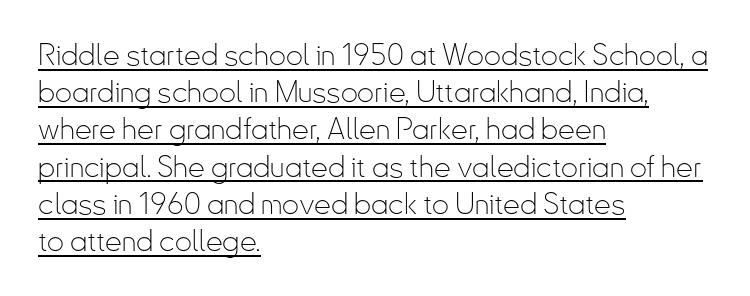
The image shows 30 px thin, condensed sans-serif type, upright; set left-aligned, line spacing 1.24x, normal letter spacing, underlined; low stroke contrast and a small x-height.
